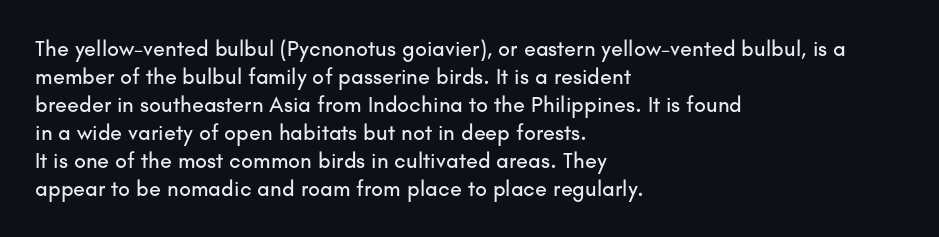
In terms of leading, this rendering sits right in the middle. Do the letters lean? They stand straight. These lines stack with their left ends in a neat column. The zone under the glyphs is completely vacant. The letters sit at their default tracking, neither squeezed nor spread.
